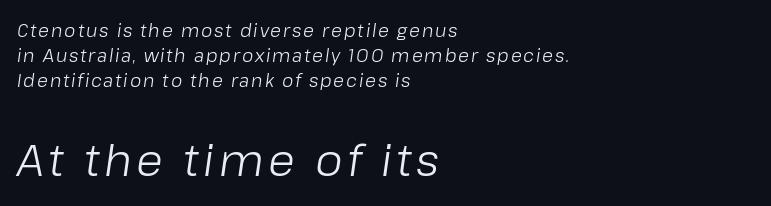
Caption: upper text group reduced, lower text group enlarged. Varying glyph widths throughout — classic text-font behaviour. Would a proofreader flag this as italicized? Yes. Rule under the text: the space is simply empty. These lines stack with their left ends in a neat column. Honestly, the row spacing looks completely unremarkable.
